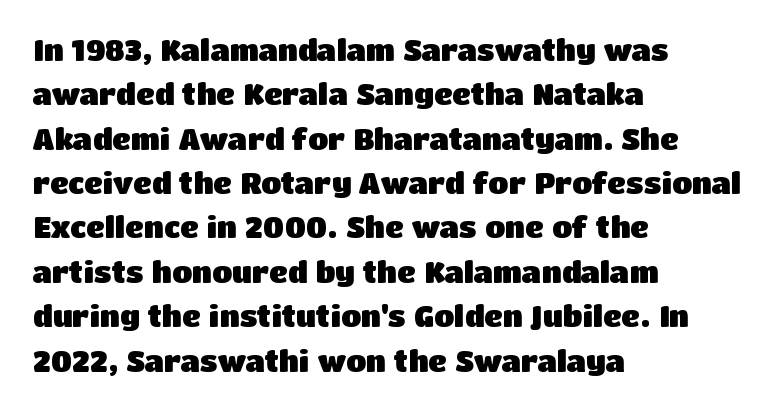
Typographic density is high because the face is bold. The words here are not underlined. Line starts are locked; line ends wander. Here the designer chose a conventional face with non-uniform glyph widths. The type sits square on the baseline with zero lean.
